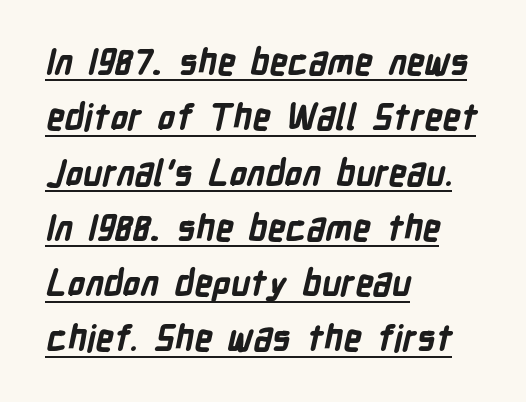
Q: Is the text bold? A: Yes.
Q: Is the typeface a serif or a sans-serif typeface? A: Sans-serif.
Q: Is the text underlined? A: Yes.
Q: How is the paragraph aligned? A: Left-aligned.
Q: Is the spacing between letters normal or unusually wide? A: Normal.
Q: Is the spacing between lines tight, normal or loose? A: Normal.
Q: Width (condensed, normal, or wide)? A: Condensed.
Q: Stroke contrast? A: Low.
Q: x-height? A: Medium.
Q: Monospaced? A: No.
